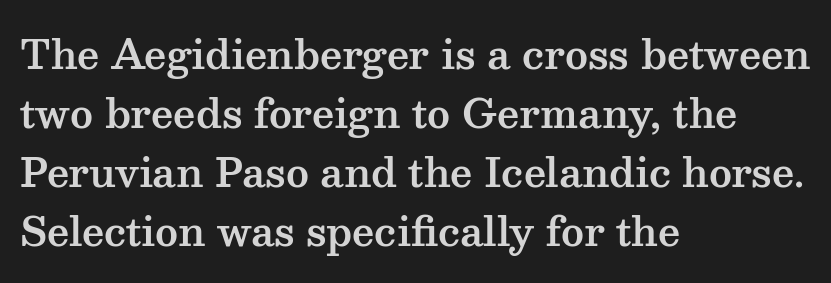
The image shows 39 px wide serif type, upright; set left-aligned, normal line spacing (1.51x), normal letter spacing, not underlined; medium stroke contrast and a medium x-height.
